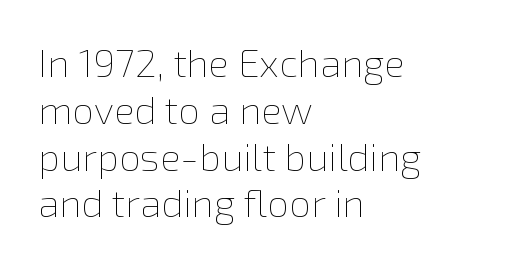
{"italic": "no", "bold": "no", "weight": "thin", "width": "normal", "x_height": "medium", "monospaced": "no", "underline": "no", "align": "left", "line_spacing_ratio": 1.2, "letter_spacing": "normal", "letter_spacing_em": 0.0, "glyph_px": 39}
